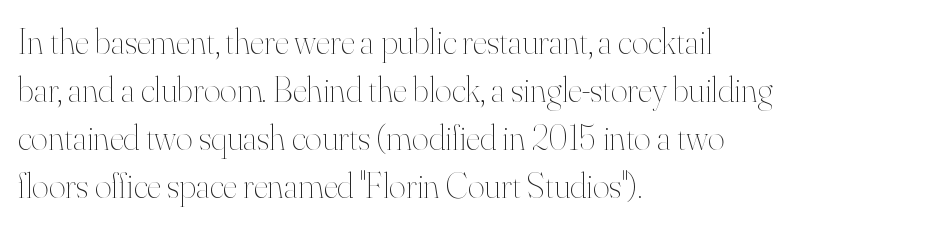
The image shows 36 px thin type, upright; set left-aligned, normal line spacing (1.33x), normal letter spacing, not underlined; high stroke contrast and a small x-height.
